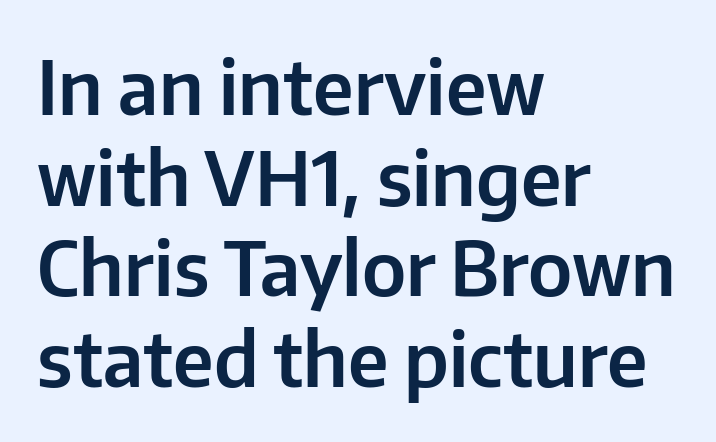
{"serif": "no", "italic": "no", "width": "normal", "stroke_contrast": "low", "x_height": "medium", "monospaced": "no", "underline": "no", "align": "left", "line_spacing_ratio": 1.21, "letter_spacing": "normal", "letter_spacing_em": 0.0, "glyph_px": 75}
